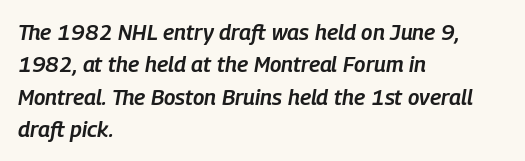
The image shows 22 px text type, italic (leaning right); set left-aligned, normal line spacing (1.47x), normal letter spacing, not underlined.
